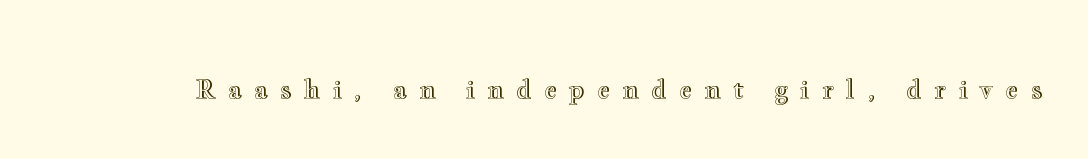
{"italic": "no", "underline": "no", "letter_spacing": "wide", "letter_spacing_em": 0.48, "glyph_px": 25}
